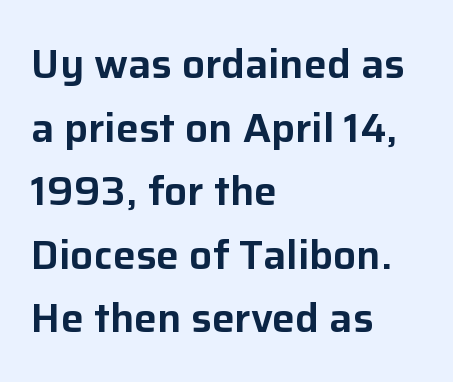
Q: Is the text italic (slanted)? A: No, it is upright.
Q: Is the typeface a serif or a sans-serif typeface? A: Sans-serif.
Q: Is the text underlined? A: No.
Q: How is the paragraph aligned? A: Left-aligned.
Q: Is the spacing between letters normal or unusually wide? A: Normal.
Q: Is the spacing between lines tight, normal or loose? A: Normal.
Q: Width (condensed, normal, or wide)? A: Normal.
Q: Stroke contrast? A: Low.
Q: x-height? A: Medium.
Q: Monospaced? A: No.
